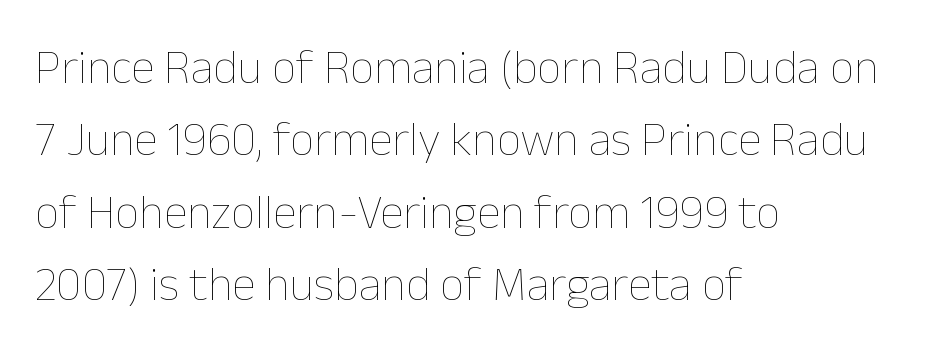
The image shows 48 px thin type, upright; set left-aligned, normal line spacing (1.51x), normal letter spacing, not underlined; low stroke contrast and a medium x-height.
